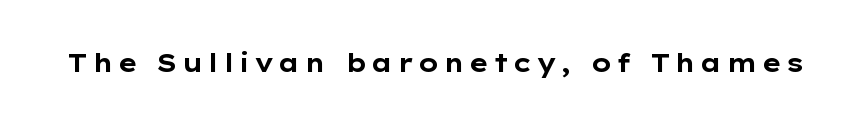
{"italic": "no", "bold": "yes", "underline": "no", "glyph_px": 25}
